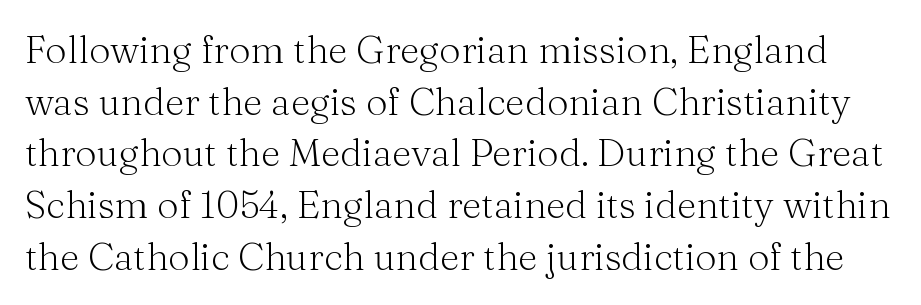
Q: Is the text bold? A: No.
Q: Is the text italic (slanted)? A: No, it is upright.
Q: Is the typeface a serif or a sans-serif typeface? A: Serif.
Q: Is the text underlined? A: No.
Q: Is the spacing between letters normal or unusually wide? A: Normal.
Q: Is the spacing between lines tight, normal or loose? A: Normal.
Q: Width (condensed, normal, or wide)? A: Normal.
Q: Stroke contrast? A: Medium.
Q: x-height? A: Medium.
Q: Monospaced? A: No.
